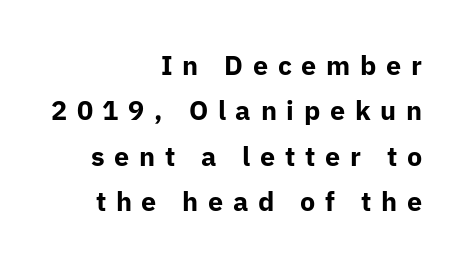
Q: Is the text bold? A: Yes.
Q: Is the text italic (slanted)? A: No, it is upright.
Q: Is the text underlined? A: No.
Q: How is the paragraph aligned? A: Right-aligned.
Q: Is the spacing between letters normal or unusually wide? A: Unusually wide.
Q: Is the spacing between lines tight, normal or loose? A: Normal.
